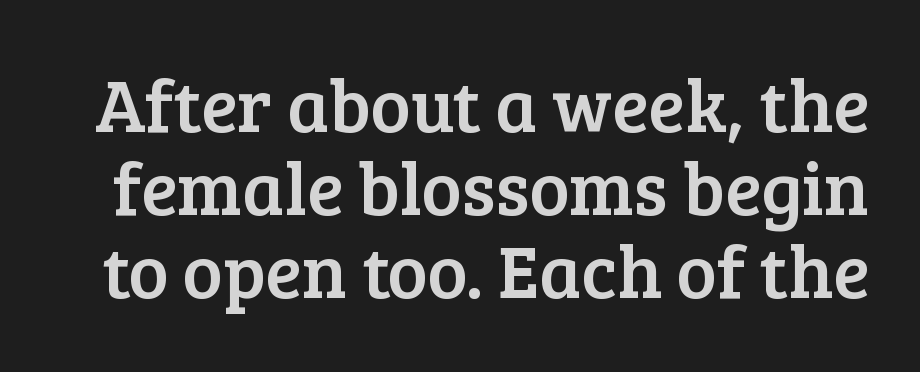
The image shows 75 px serif type, upright; set tight line spacing (1.11x), normal letter spacing, not underlined; low stroke contrast and a medium x-height.
